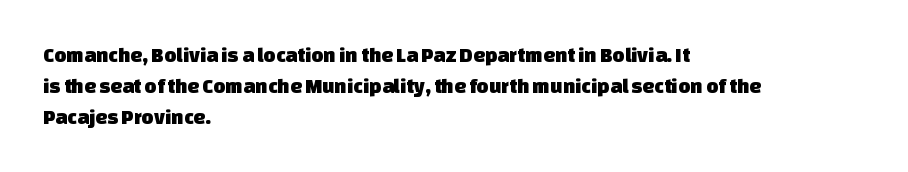
Q: Is the text underlined? A: No.
Q: How is the paragraph aligned? A: Left-aligned.
Q: Is the spacing between letters normal or unusually wide? A: Normal.
Q: Is the spacing between lines tight, normal or loose? A: Normal.
